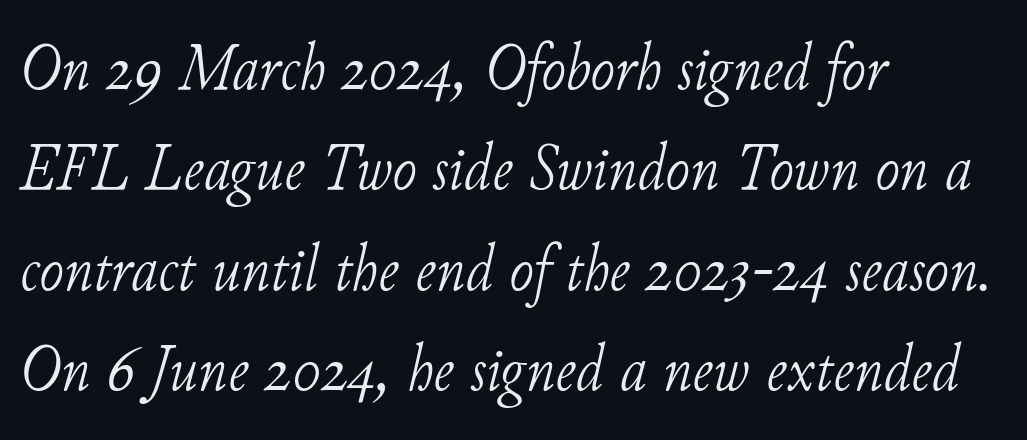
Q: Is the text bold? A: No.
Q: Is the text italic (slanted)? A: Yes, it leans right by about 11 degrees.
Q: Is the typeface a serif or a sans-serif typeface? A: Serif.
Q: Is the text underlined? A: No.
Q: How is the paragraph aligned? A: Left-aligned.
Q: Is the spacing between letters normal or unusually wide? A: Normal.
Q: Is the spacing between lines tight, normal or loose? A: Normal.
Q: Width (condensed, normal, or wide)? A: Normal.
Q: Stroke contrast? A: Low.
Q: x-height? A: Small.
Q: Monospaced? A: No.
